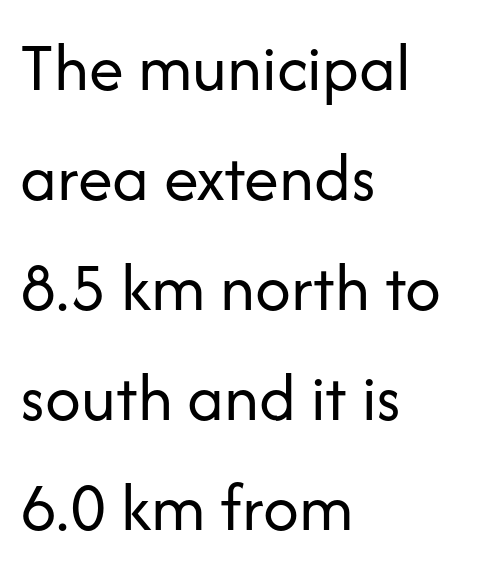
Nobody drew a line under any word here. Italic: no, the glyphs are upright roman. The setting favours the left margin, as ordinary paragraphs usually do. Does the leading feel generous? No, just average. Does extra space separate the letters? No, they use regular spacing. A typesetter would call this proportional, since set widths differ per character.
